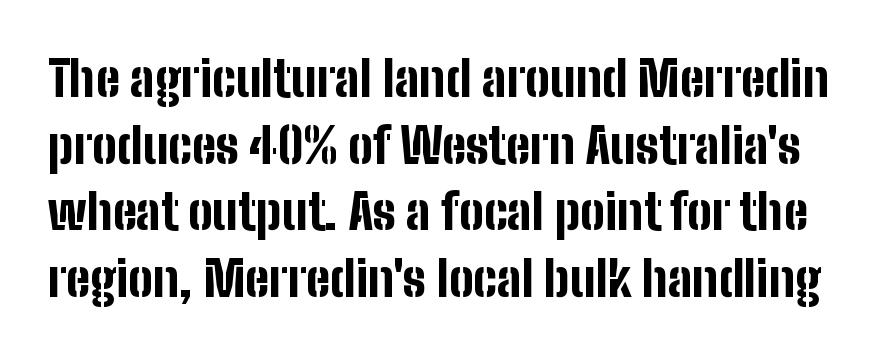
The image shows 49 px bold, condensed sans-serif type, upright; set normal line spacing (1.36x), normal letter spacing, not underlined; low stroke contrast and a medium x-height.
